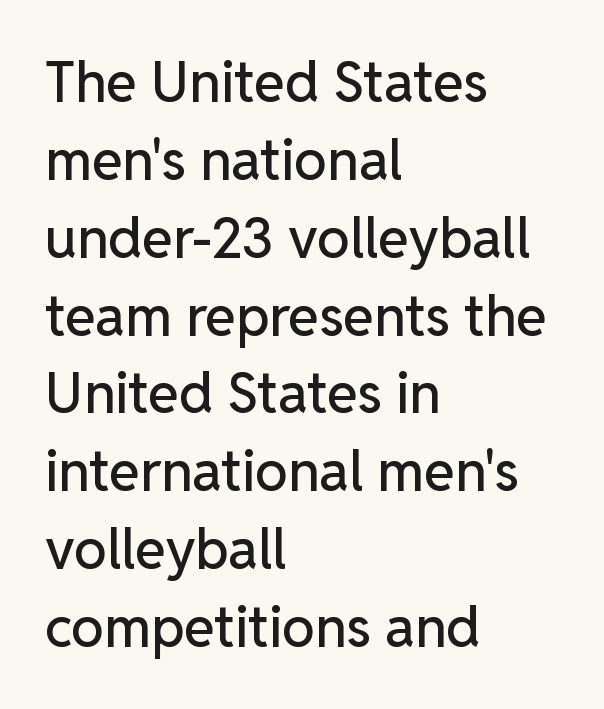
{"serif": "no", "italic": "no", "width": "normal", "stroke_contrast": "low", "x_height": "medium", "monospaced": "no", "underline": "no", "align": "left", "line_spacing": "normal", "line_spacing_ratio": 1.39, "letter_spacing": "normal", "letter_spacing_em": 0.0, "glyph_px": 56}
